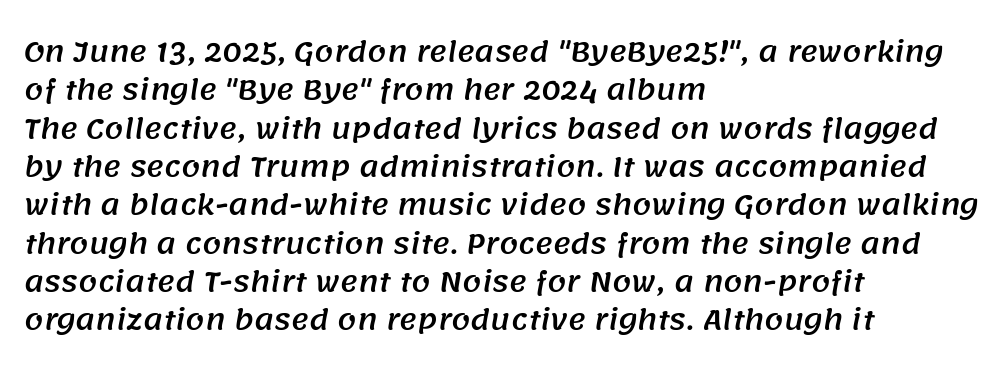
This sample keeps an unexceptional amount of space between lines. The lines in this sample share a left origin and differ only in where they stop. The letters sit at their default tracking, neither squeezed nor spread. Check the space under the baseline: it is left empty.
